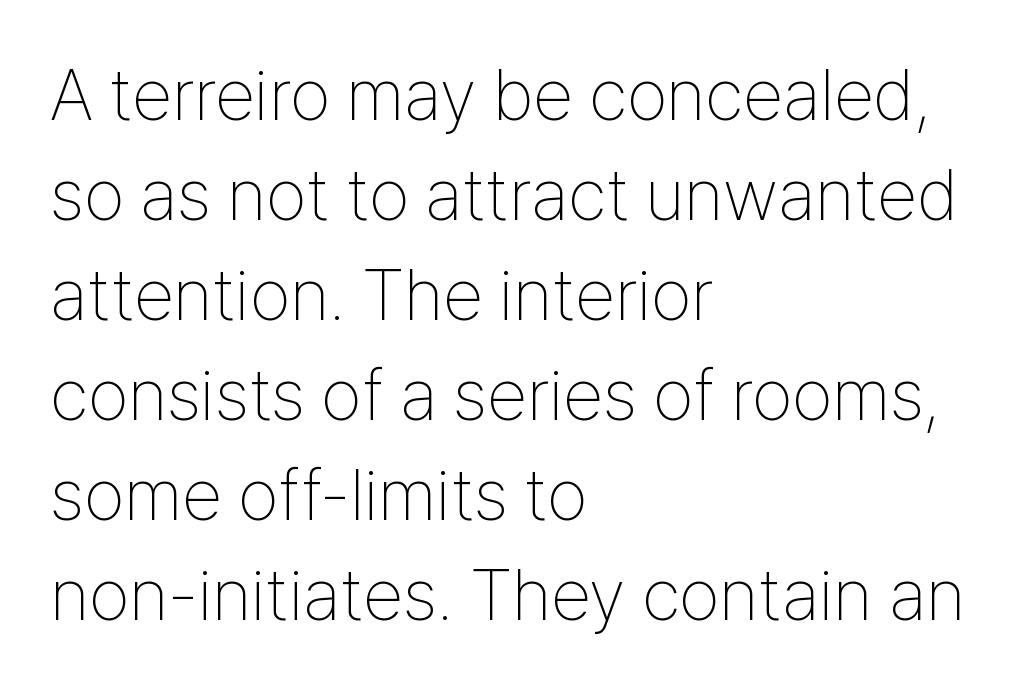
Q: Is the text bold? A: No.
Q: Is the text italic (slanted)? A: No, it is upright.
Q: Is the typeface a serif or a sans-serif typeface? A: Sans-serif.
Q: Is the text underlined? A: No.
Q: How is the paragraph aligned? A: Left-aligned.
Q: Is the spacing between letters normal or unusually wide? A: Normal.
Q: Is the spacing between lines tight, normal or loose? A: Normal.
Q: Width (condensed, normal, or wide)? A: Condensed.
Q: Stroke contrast? A: Low.
Q: x-height? A: Medium.
Q: Monospaced? A: No.
